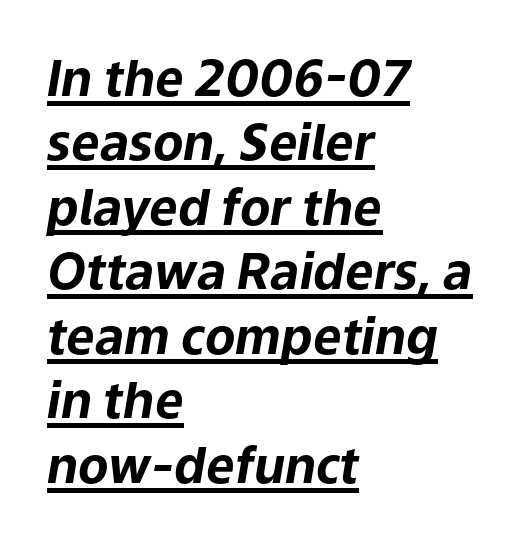
Q: Is the text bold? A: Yes.
Q: Is the text italic (slanted)? A: Yes, it leans right by about 9 degrees.
Q: Is the text underlined? A: Yes.
Q: How is the paragraph aligned? A: Left-aligned.
Q: Is the spacing between letters normal or unusually wide? A: Normal.
Q: Is the spacing between lines tight, normal or loose? A: Normal.
Q: Width (condensed, normal, or wide)? A: Normal.
Q: Stroke contrast? A: Low.
Q: x-height? A: Medium.
Q: Monospaced? A: No.
